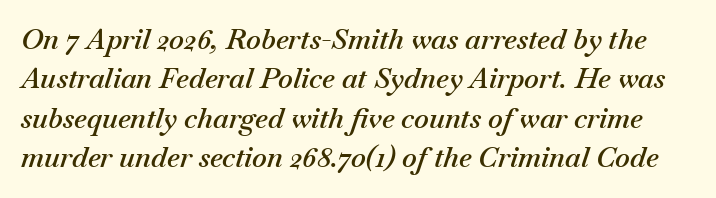
The image shows 28 px semibold type, italic (leaning right); set normal line spacing (1.41x), normal letter spacing, not underlined; medium stroke contrast and a small x-height.
